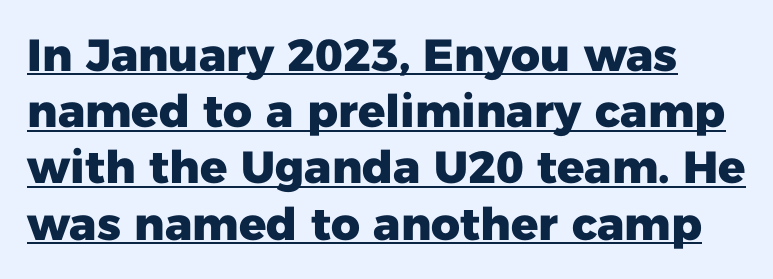
Q: Is the text bold? A: Yes.
Q: Is the text italic (slanted)? A: No, it is upright.
Q: Is the typeface a serif or a sans-serif typeface? A: Sans-serif.
Q: Is the text underlined? A: Yes.
Q: Is the spacing between letters normal or unusually wide? A: Normal.
Q: Is the spacing between lines tight, normal or loose? A: Normal.
Q: Width (condensed, normal, or wide)? A: Normal.
Q: Stroke contrast? A: Low.
Q: x-height? A: Medium.
Q: Monospaced? A: No.
